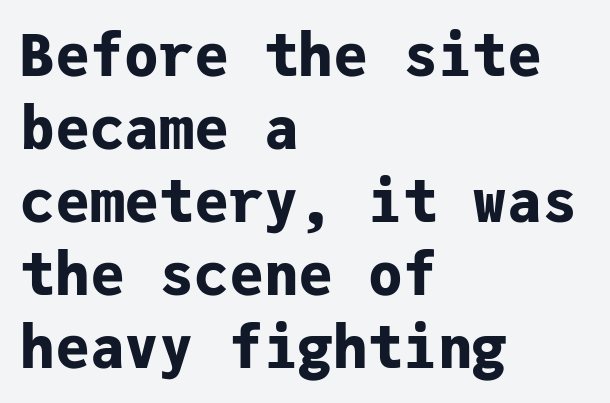
This rendering employs a face without finishing strokes, i.e., a sans-serif. Each word holds together tightly as a unit, with standard inter-letter gaps. The rendering uses a moderate line-height, typical for paragraphs. Style check: upright.
